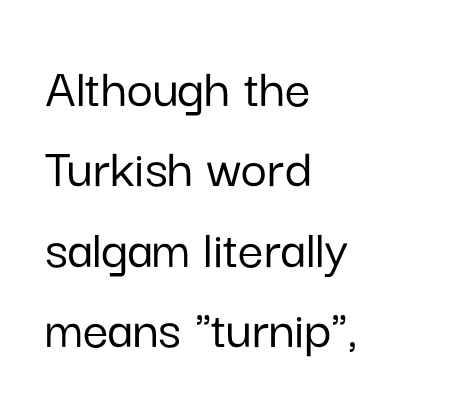
{"serif": "no", "italic": "no", "width": "normal", "stroke_contrast": "low", "x_height": "medium", "monospaced": "no", "underline": "no", "align": "left", "line_spacing": "normal", "line_spacing_ratio": 1.41, "letter_spacing": "normal", "letter_spacing_em": 0.0, "glyph_px": 57}
